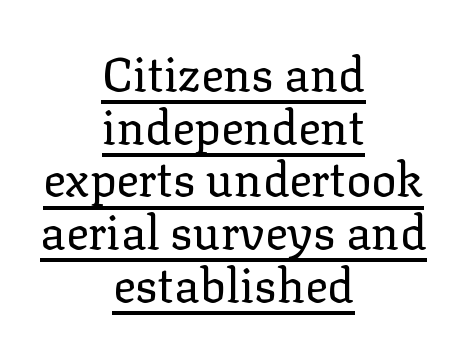
The image shows 47 px regular-weight serif type, upright; set centered, tight line spacing (1.12x), normal letter spacing, underlined; low stroke contrast and a medium x-height.
